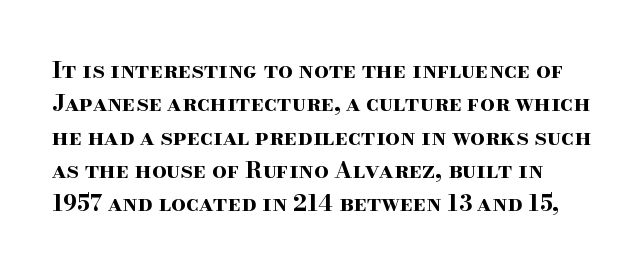
Do the letters lean? They stand straight. This sample uses plain, unmodified letter spacing. Set as a true bold cut, around the 700 mark. The space directly below the letters is spotless. Whoever set this chose a conventional vertical rhythm.
